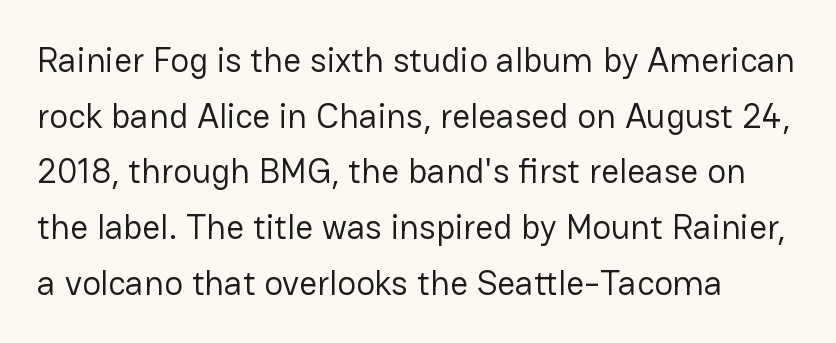
{"serif": "no", "italic": "no", "bold": "no", "weight": "regular", "width": "normal", "stroke_contrast": "low", "x_height": "medium", "monospaced": "no", "underline": "no", "line_spacing": "normal", "line_spacing_ratio": 1.59, "letter_spacing": "normal", "letter_spacing_em": 0.0, "glyph_px": 35}
